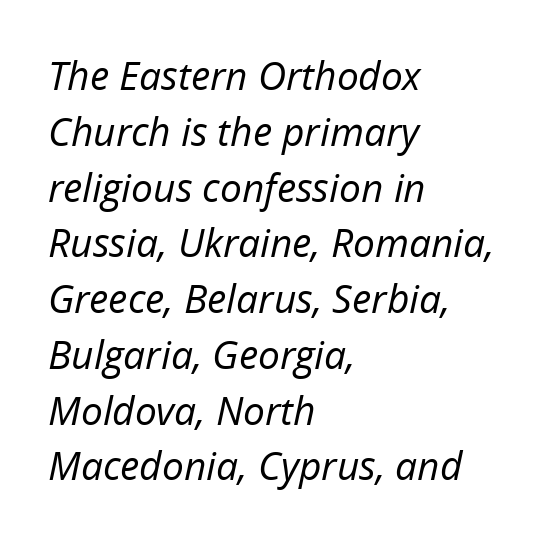
The image shows 39 px regular-weight type, italic (leaning right); set left-aligned, normal line spacing (1.43x), normal letter spacing, not underlined; low stroke contrast and a medium x-height.
